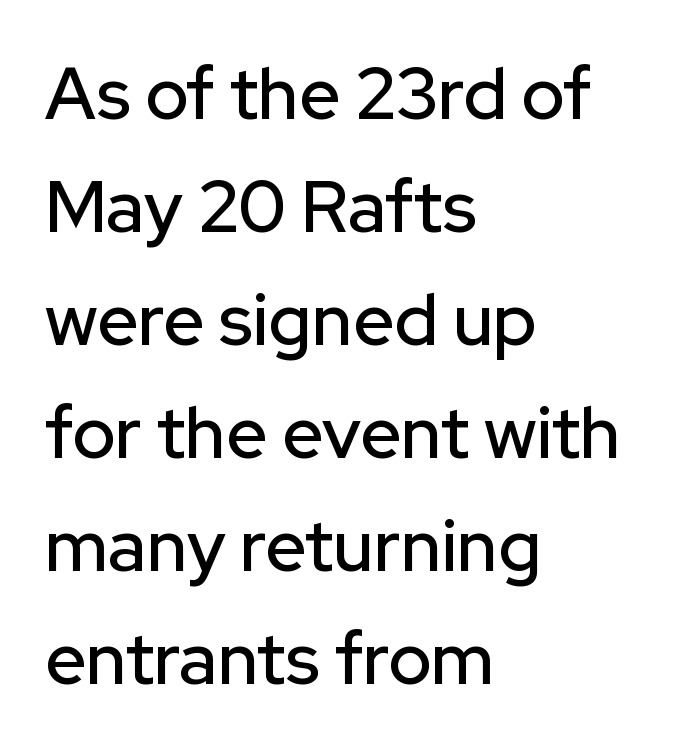
The image shows 72 px sans-serif type, upright; set left-aligned, normal line spacing (1.57x), normal letter spacing, not underlined; low stroke contrast and a medium x-height.
